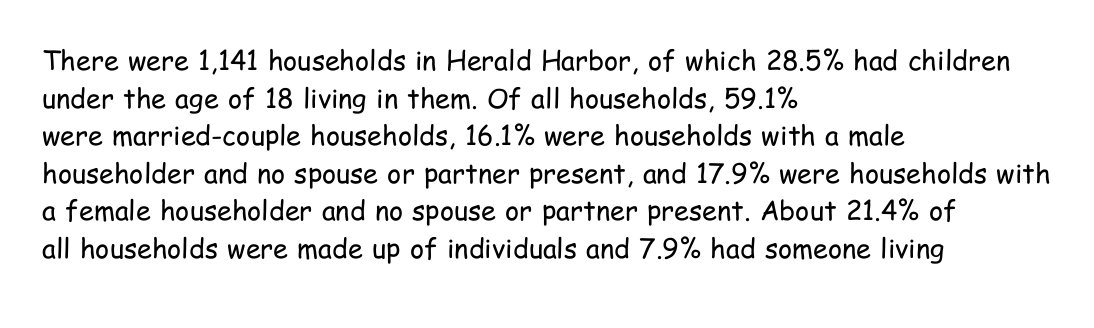
Q: Is the text bold? A: No.
Q: Is the text italic (slanted)? A: No, it is upright.
Q: Is the text underlined? A: No.
Q: How is the paragraph aligned? A: Left-aligned.
Q: Is the spacing between letters normal or unusually wide? A: Normal.
Q: Is the spacing between lines tight, normal or loose? A: Normal.
